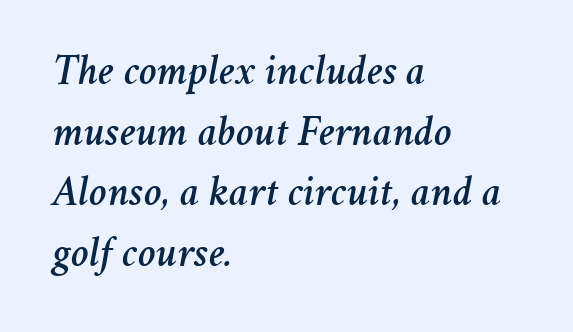
{"italic": "yes", "lean": "right", "slant_degrees": 11, "width": "normal", "stroke_contrast": "medium", "x_height": "medium", "monospaced": "no", "underline": "no", "align": "left", "line_spacing": "normal", "line_spacing_ratio": 1.41, "letter_spacing": "normal", "letter_spacing_em": 0.0, "glyph_px": 43}
